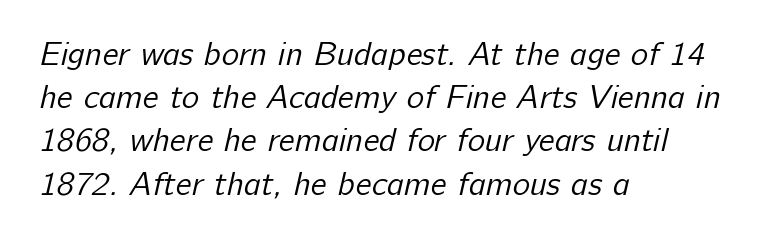
Regarding serifs, this sample does without them. No word sits above an underline. The rendering uses a moderate line-height, typical for paragraphs. The passage shown is typed in a proportional face where columns would drift. A typesetter would call this zero additional tracking.
